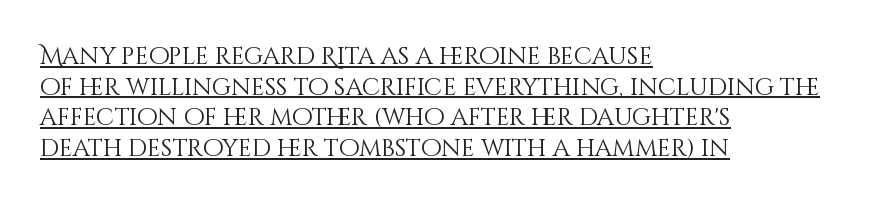
Which margin do the lines hug? The left one — the right edge is uneven. Normally led — the rows are evenly, conventionally spaced. It's the straight-up-and-down kind of type. This reads as an unemphasized weight, regular at the heaviest. Like a heading marked for emphasis, these lines bear an underscore.
